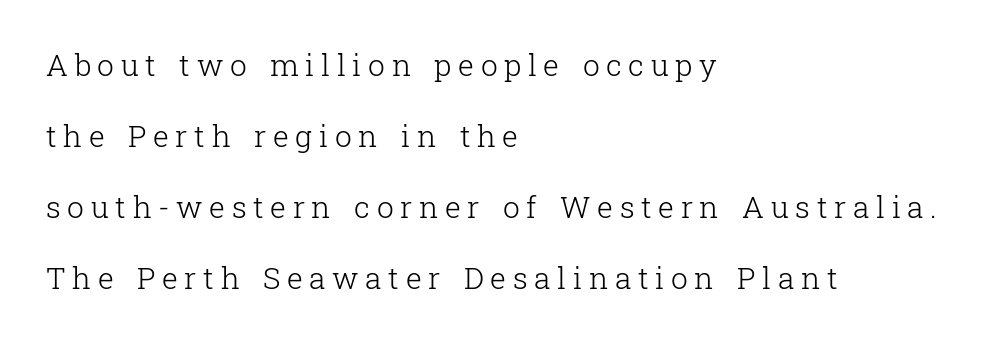
Each new line begins a long way beneath the previous one. The gaps between neighbouring characters are conspicuously large. Unmarked baselines from the first word to the last. The typeface chosen for these lines features serifs. Alignment: flush left.
